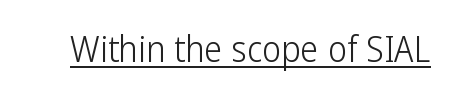
The passage shown is typed in a proportional face where columns would drift. The lettering stays uniformly vertical, giving the passage a roman look. Decoration check: the copy is underlined. The cut favours lightness, reaching ordinary text weight at its darkest.
